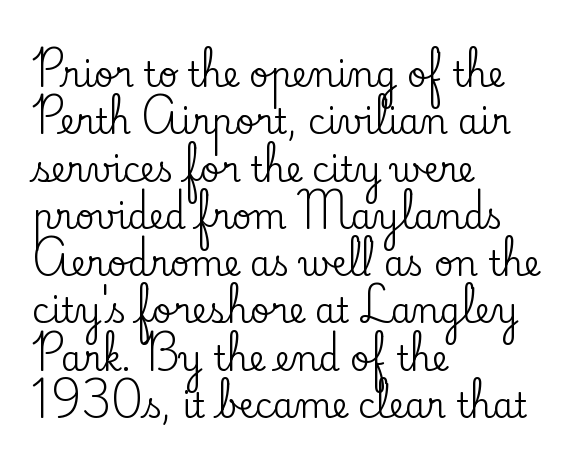
{"serif": "yes", "italic": "no", "width": "normal", "stroke_contrast": "low", "x_height": "small", "monospaced": "no", "underline": "no", "align": "left", "line_spacing": "normal", "line_spacing_ratio": 1.39, "letter_spacing": "normal", "letter_spacing_em": 0.0, "glyph_px": 34}
